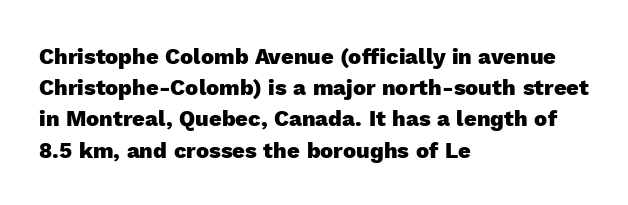
In CSS terms this would be text-align: left. Baseline-to-baseline distance is the conventional proportion of letter height. Notice how the stems are strictly vertical — no italics here. The space beneath each line is pristine and unruled. Spacing between characters is what you'd get straight out of the box. The passage shown is emphatically bold.
